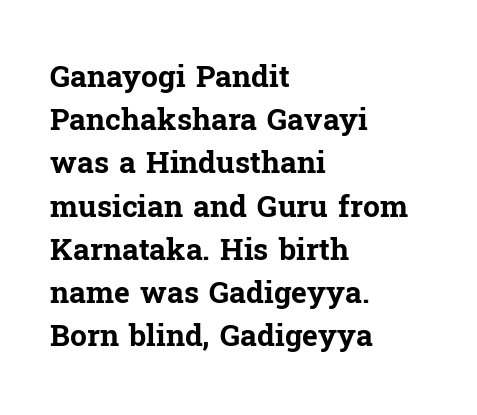
{"serif": "yes", "italic": "no", "bold": "yes", "weight": "bold", "width": "normal", "stroke_contrast": "low", "x_height": "medium", "monospaced": "no", "underline": "no", "align": "left", "line_spacing": "normal", "line_spacing_ratio": 1.44, "letter_spacing": "normal", "letter_spacing_em": 0.0, "glyph_px": 30}
